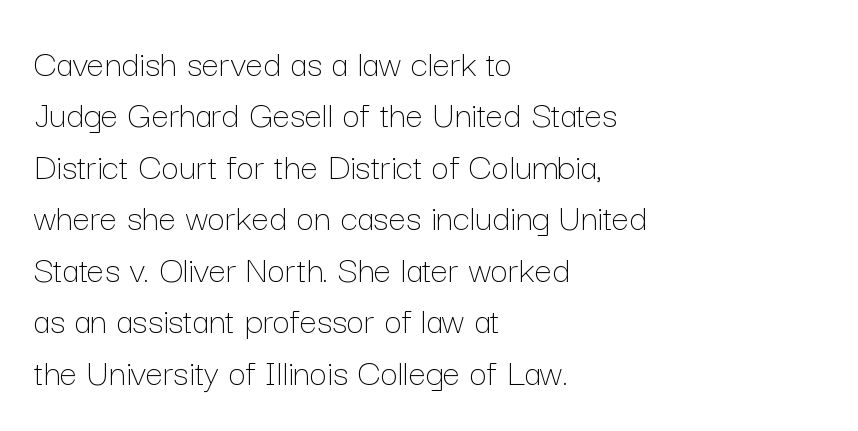
The image shows 39 px thin type, upright; set left-aligned, normal line spacing (1.32x), normal letter spacing, not underlined; low stroke contrast and a medium x-height.
